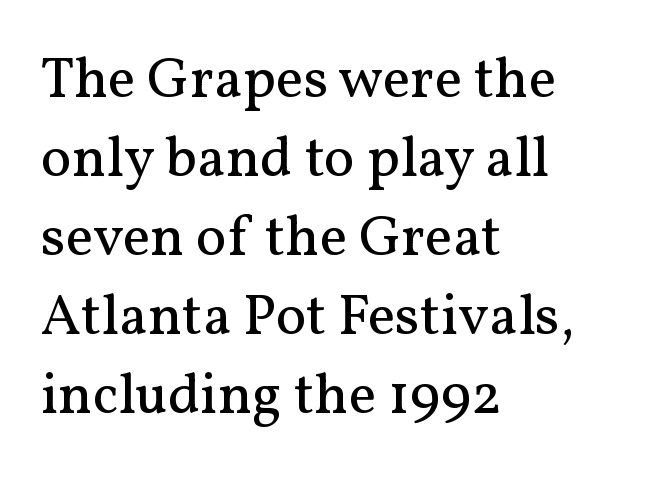
Q: Is the text bold? A: No.
Q: Is the text italic (slanted)? A: No, it is upright.
Q: Is the typeface a serif or a sans-serif typeface? A: Serif.
Q: Is the text underlined? A: No.
Q: How is the paragraph aligned? A: Left-aligned.
Q: Is the spacing between letters normal or unusually wide? A: Normal.
Q: Is the spacing between lines tight, normal or loose? A: Normal.
Q: Width (condensed, normal, or wide)? A: Normal.
Q: Stroke contrast? A: Medium.
Q: x-height? A: Medium.
Q: Monospaced? A: No.
